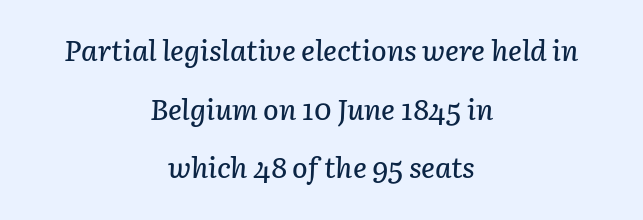
The image shows 29 px text type, italic (leaning right); set centered, loose line spacing (2.02x), normal letter spacing, not underlined; low stroke contrast and a medium x-height.
